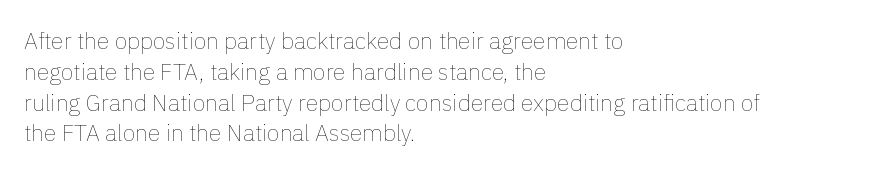
{"italic": "no", "bold": "no", "underline": "no", "align": "left", "line_spacing": "normal", "line_spacing_ratio": 1.34, "letter_spacing": "normal", "letter_spacing_em": 0.0, "glyph_px": 23}
